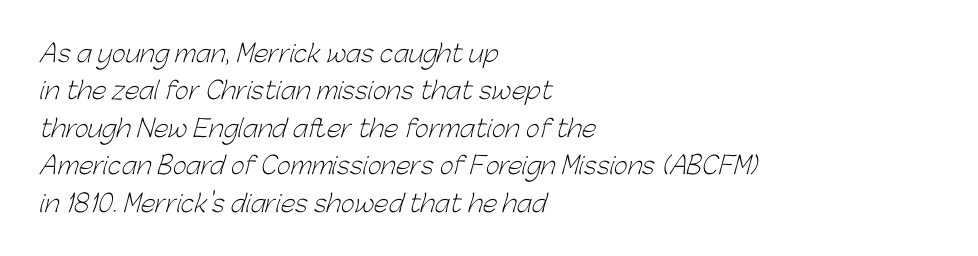
Q: Is the text bold? A: No.
Q: Is the text underlined? A: No.
Q: How is the paragraph aligned? A: Left-aligned.
Q: Is the spacing between letters normal or unusually wide? A: Normal.
Q: Is the spacing between lines tight, normal or loose? A: Normal.
